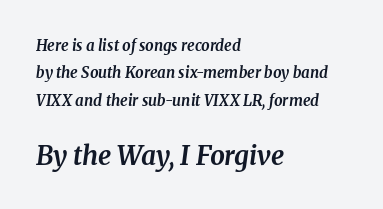
{"italic": "yes", "lean": "right", "slant_degrees": 8, "bold": "yes", "underline": "no", "align": "left", "line_spacing_ratio": 1.82, "letter_spacing": "normal", "letter_spacing_em": 0.0, "larger_block": "second", "size_ratio": 1.73, "glyph_px": 26}
